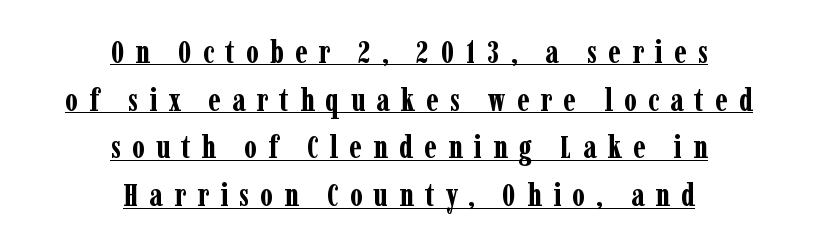
This sample carries an underscore along the baseline area. Each word looks stretched out because of the extra space between its letters. Rendered with straight, roman letterforms. Each letter's strokes conclude with small projecting serifs. Visually the block forms a symmetrical silhouette, jagged on both flanks.
